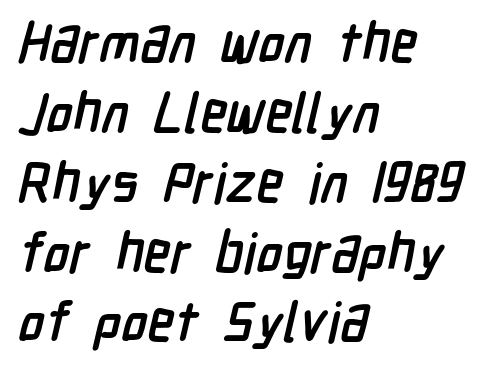
The rendering uses a bold face; every stroke is thick and dark. Unmarked baselines from the first word to the last. Letter spacing: default. The face used here is a sans, in the tradition of grotesques and geometrics.
